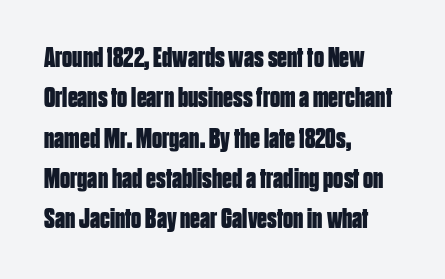
Q: Is the text bold? A: Yes.
Q: Is the text italic (slanted)? A: No, it is upright.
Q: Is the typeface a serif or a sans-serif typeface? A: Sans-serif.
Q: Is the text underlined? A: No.
Q: How is the paragraph aligned? A: Left-aligned.
Q: Is the spacing between letters normal or unusually wide? A: Normal.
Q: Is the spacing between lines tight, normal or loose? A: Normal.
Q: Width (condensed, normal, or wide)? A: Condensed.
Q: Stroke contrast? A: Low.
Q: x-height? A: Large.
Q: Monospaced? A: No.
